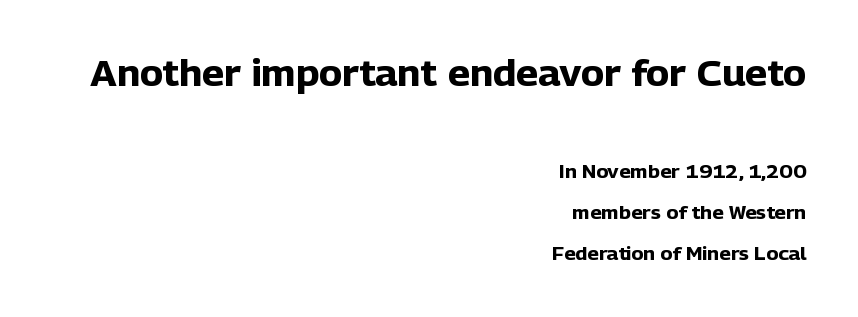
Q: Is the text bold? A: Yes.
Q: Is the text italic (slanted)? A: No, it is upright.
Q: Is the typeface a serif or a sans-serif typeface? A: Sans-serif.
Q: Is the text underlined? A: No.
Q: How is the paragraph aligned? A: Right-aligned.
Q: Is the spacing between letters normal or unusually wide? A: Normal.
Q: Is the spacing between lines tight, normal or loose? A: Loose.
Q: Which block of text is set in a larger size, the first (top) or the second (bottom)? A: The first (top) one.
Q: Width (condensed, normal, or wide)? A: Normal.
Q: Stroke contrast? A: Low.
Q: x-height? A: Medium.
Q: Monospaced? A: No.
